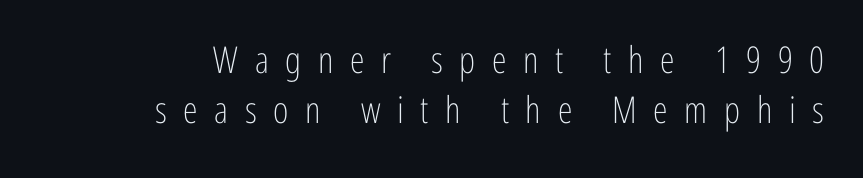
This is the regular roman posture of the typeface. The rendering uses a moderate line-height, typical for paragraphs. Do the characters align in a grid? No, the font is proportional. Caption: expanded tracking, letters set apart. Check the space under the baseline: it is left empty. The characters display no serif detailing; their extremities are plain.
